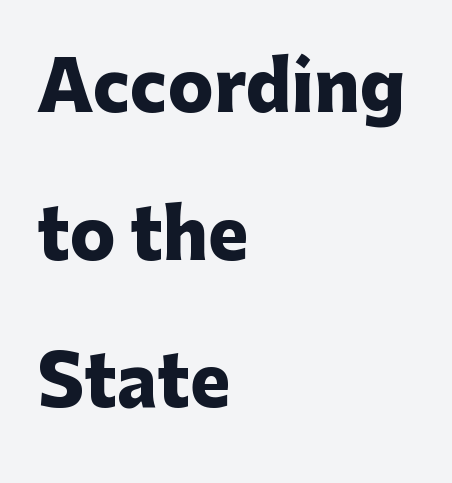
Casual observation: everything's shoved over to the left. The font's upright variant was chosen for this text. I'd call this a sans setting — the letters go barefoot. The face used here has the dense, thick strokes of a bold. Line spacing here is loose.
